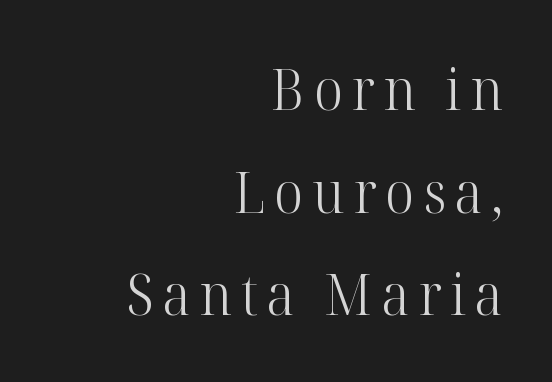
Heft: none added — not bold. The typeface chosen for these lines features serifs. In CSS terms this would be text-align: right. Do the characters align in a grid? No, the font is proportional. Nobody drew a line under any word here. Characters remain perfectly vertical along every line.
